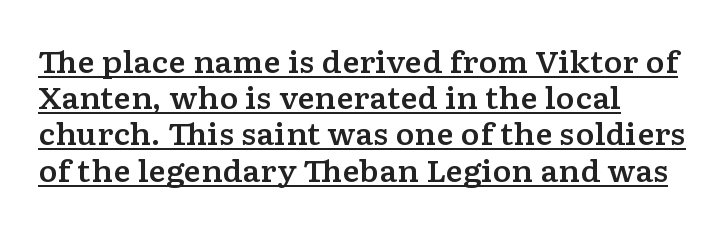
This is underlined copy, the kind a proofreader might mark for attention. The compositor pushed each line to the left boundary. This sample uses a serif face. A normal amount of white space separates one row of letters from the next. Do the characters align in a grid? No, the font is proportional.
